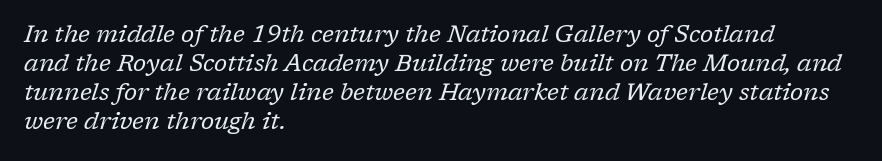
Q: Is the text bold? A: No.
Q: Is the text italic (slanted)? A: Yes, it leans right by about 17 degrees.
Q: Is the text underlined? A: No.
Q: How is the paragraph aligned? A: Left-aligned.
Q: Is the spacing between letters normal or unusually wide? A: Normal.
